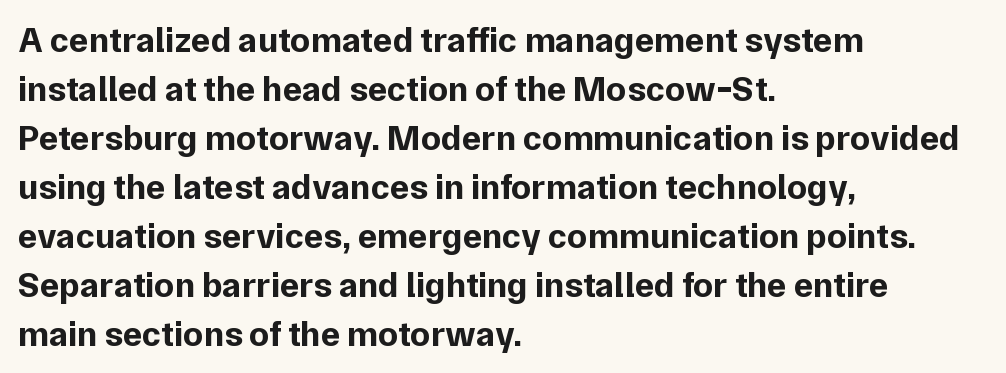
The image shows 36 px bold sans-serif type, upright; set left-aligned, normal line spacing (1.36x), normal letter spacing, not underlined; low stroke contrast and a medium x-height.
